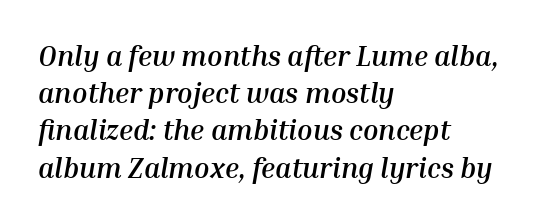
{"italic": "yes", "lean": "right", "slant_degrees": 10, "bold": "yes", "weight": "semibold", "width": "normal", "stroke_contrast": "medium", "x_height": "medium", "monospaced": "no", "underline": "no", "align": "left", "line_spacing": "normal", "line_spacing_ratio": 1.33, "letter_spacing": "normal", "letter_spacing_em": 0.0, "glyph_px": 28}
